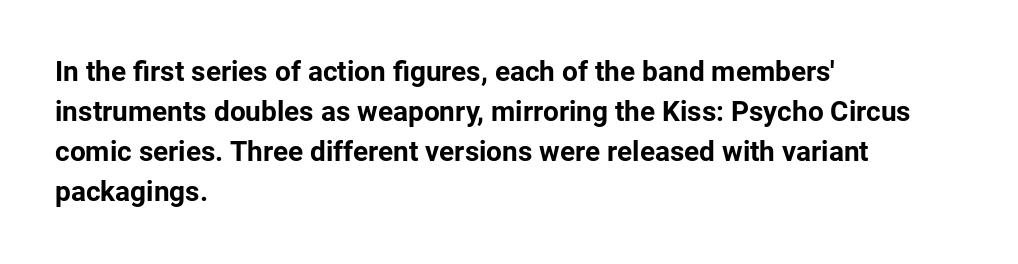
The space beneath each line is pristine and unruled. Layout note: lines flush left. How would I describe the line gaps? Plain and ordinary. The letters advance in unequal steps, a hallmark of proportional type. Is the type bold? Yes — the strokes are clearly thick and heavy.
